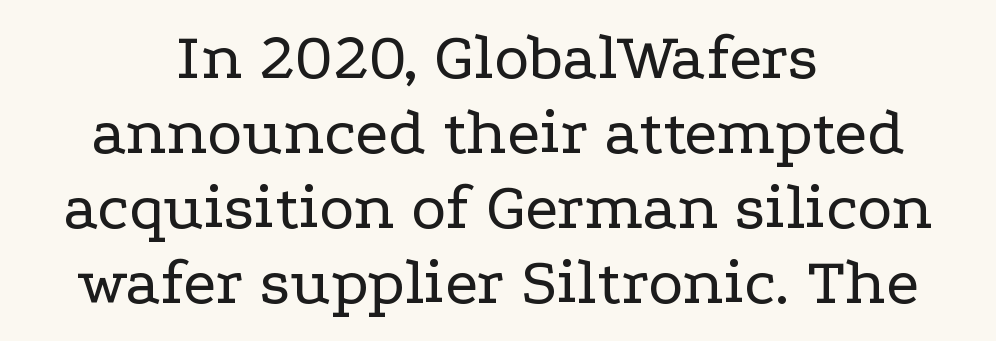
{"serif": "yes", "italic": "no", "bold": "no", "weight": "regular", "width": "wide", "stroke_contrast": "low", "x_height": "medium", "monospaced": "no", "underline": "no", "align": "center", "line_spacing": "tight", "line_spacing_ratio": 1.12, "letter_spacing": "normal", "letter_spacing_em": 0.0, "glyph_px": 67}
